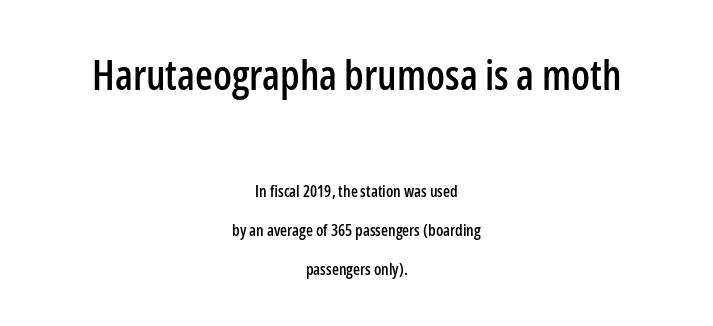
Both edges are ragged and mirror each other, which tells us the setting is centered. Vertical strokes here are truly vertical. Larger block? The one above; the one below is distinctly smaller. Observe the ordinary spacing: letters are neighbours, not strangers. Whoever set this chose breathing room over compactness in the vertical rhythm. Varying glyph widths throughout — classic text-font behaviour.
